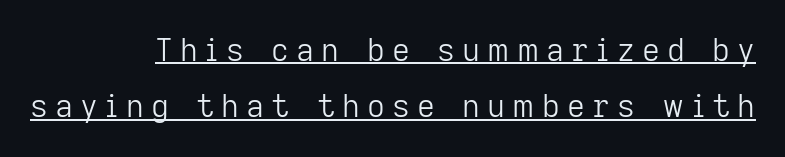
Q: Is the text bold? A: No.
Q: Is the text italic (slanted)? A: No, it is upright.
Q: Is the typeface a serif or a sans-serif typeface? A: Sans-serif.
Q: Is the text underlined? A: Yes.
Q: How is the paragraph aligned? A: Right-aligned.
Q: Is the spacing between letters normal or unusually wide? A: Unusually wide.
Q: Width (condensed, normal, or wide)? A: Normal.
Q: Stroke contrast? A: Low.
Q: x-height? A: Medium.
Q: Monospaced? A: No.
